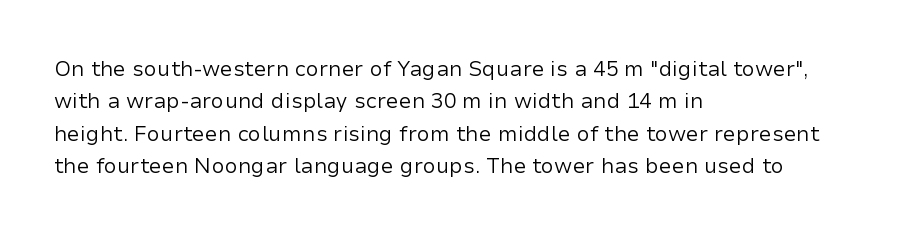
Q: Is the text bold? A: No.
Q: Is the text italic (slanted)? A: No, it is upright.
Q: Is the text underlined? A: No.
Q: How is the paragraph aligned? A: Left-aligned.
Q: Is the spacing between letters normal or unusually wide? A: Normal.
Q: Is the spacing between lines tight, normal or loose? A: Normal.
